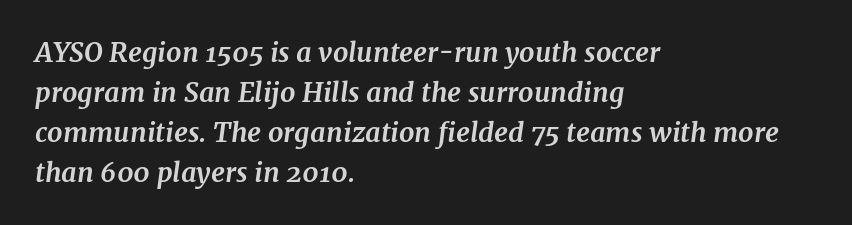
Q: Is the text bold? A: Yes.
Q: Is the text italic (slanted)? A: Yes, it leans right by about 7 degrees.
Q: Is the text underlined? A: No.
Q: How is the paragraph aligned? A: Left-aligned.
Q: Is the spacing between letters normal or unusually wide? A: Normal.
Q: Is the spacing between lines tight, normal or loose? A: Normal.
